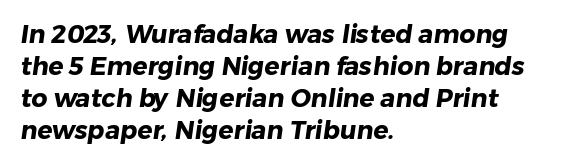
Q: Is the text bold? A: Yes.
Q: Is the text underlined? A: No.
Q: How is the paragraph aligned? A: Left-aligned.
Q: Is the spacing between letters normal or unusually wide? A: Normal.
Q: Is the spacing between lines tight, normal or loose? A: Normal.
